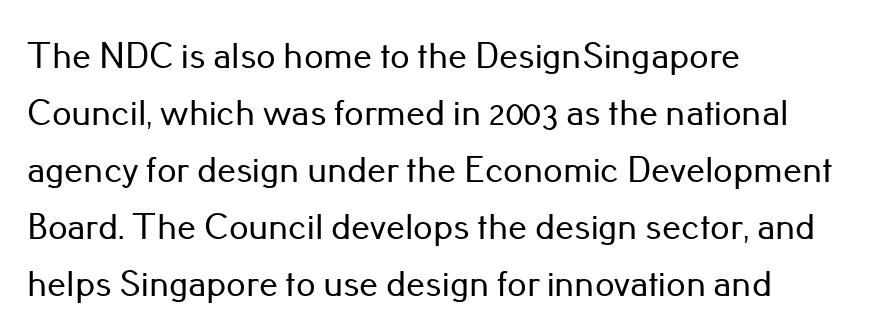
{"serif": "no", "italic": "no", "width": "normal", "stroke_contrast": "low", "x_height": "small", "monospaced": "no", "underline": "no", "align": "left", "line_spacing": "normal", "line_spacing_ratio": 1.5, "letter_spacing": "normal", "letter_spacing_em": 0.0, "glyph_px": 38}
